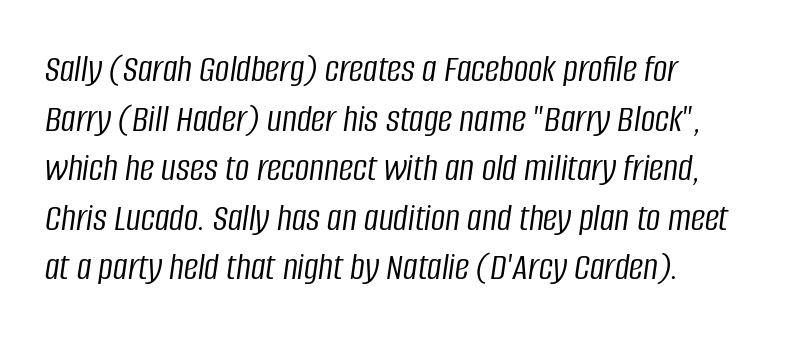
{"italic": "yes", "lean": "right", "slant_degrees": 8, "bold": "no", "weight": "light", "width": "condensed", "stroke_contrast": "low", "x_height": "large", "monospaced": "no", "underline": "no", "align": "left", "line_spacing_ratio": 1.24, "letter_spacing": "normal", "letter_spacing_em": 0.0, "glyph_px": 40}
